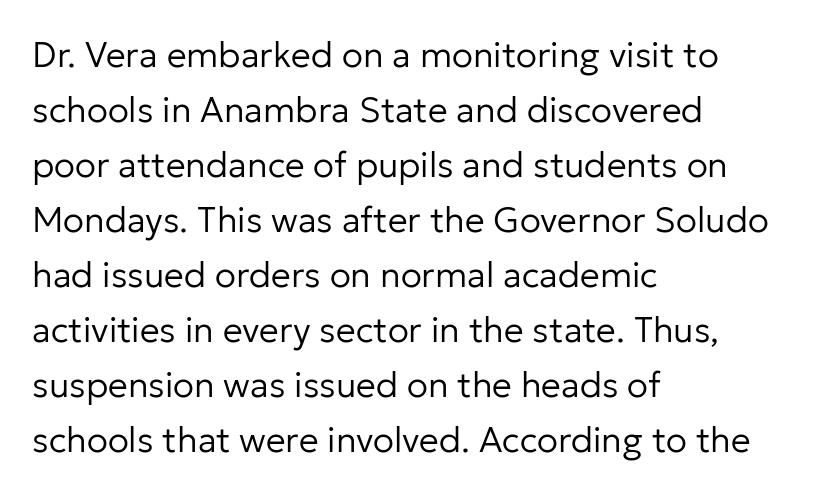
{"serif": "no", "italic": "no", "bold": "no", "weight": "regular", "width": "normal", "stroke_contrast": "low", "x_height": "medium", "monospaced": "no", "underline": "no", "align": "left", "line_spacing": "normal", "line_spacing_ratio": 1.57, "letter_spacing": "normal", "letter_spacing_em": 0.0, "glyph_px": 35}
